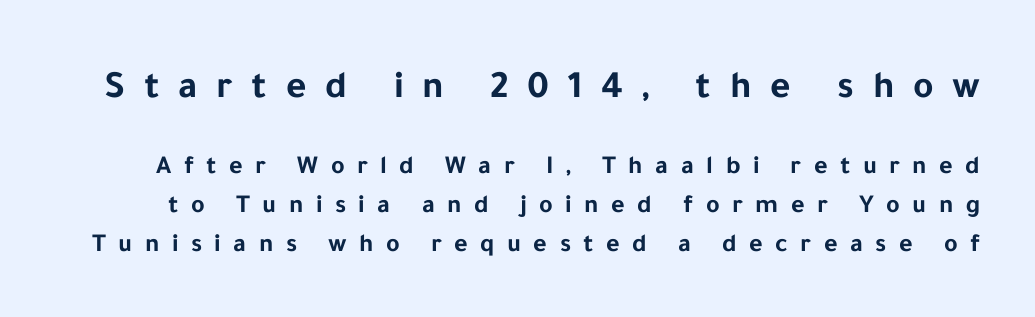
Italic? Not at all — the glyphs are vertical. Typesetter's note: full bold, strokes at maximum text heaviness. Type style note: lacks serifs. Each letter keeps its own natural width here, so spacing adapts to shape. Type without underlining.
